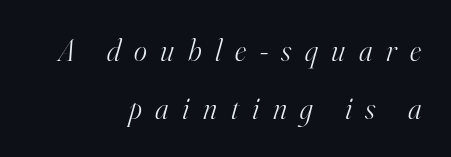
Q: Is the text bold? A: No.
Q: Is the text italic (slanted)? A: Yes, it leans right by about 16 degrees.
Q: Is the typeface a serif or a sans-serif typeface? A: Serif.
Q: Is the text underlined? A: No.
Q: How is the paragraph aligned? A: Right-aligned.
Q: Is the spacing between letters normal or unusually wide? A: Unusually wide.
Q: Width (condensed, normal, or wide)? A: Normal.
Q: Stroke contrast? A: High.
Q: x-height? A: Small.
Q: Monospaced? A: No.
